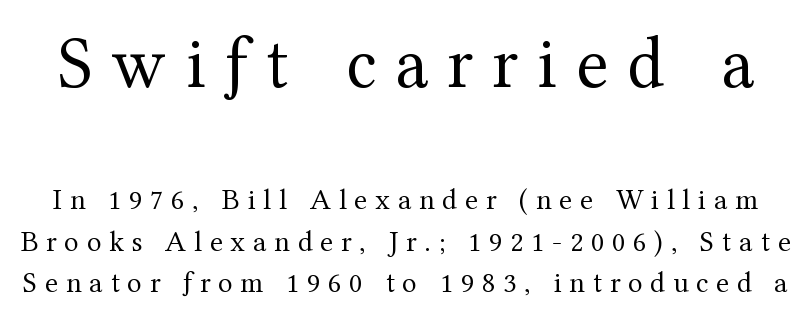
The image shows 74 px regular-weight serif type, upright; set normal line spacing (1.39x), unusually wide letter spacing (+0.26 em), not underlined; the first (top) block is 2.47x larger; medium stroke contrast and a medium x-height.
